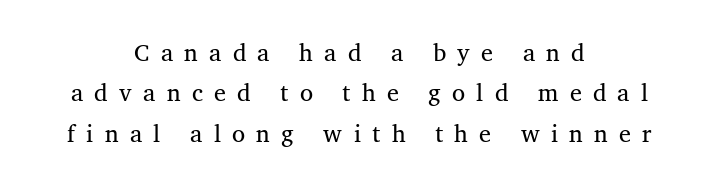
Does extra space separate the letters? Yes, quite a lot of it. Casual observation: everything's sitting right in the middle. Regarding leading, the lines here are spaced in the standard way. The strokes are not fattened; the text isn't bold.
